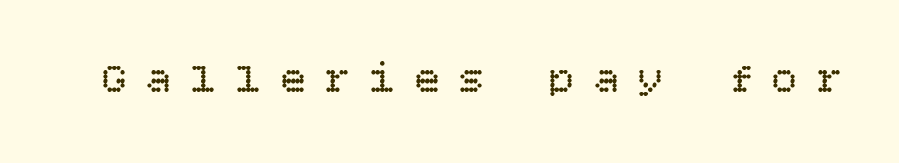
{"italic": "no", "bold": "no", "weight": "regular", "width": "normal", "stroke_contrast": "low", "x_height": "large", "underline": "no", "letter_spacing": "wide", "letter_spacing_em": 0.44, "glyph_px": 43}
